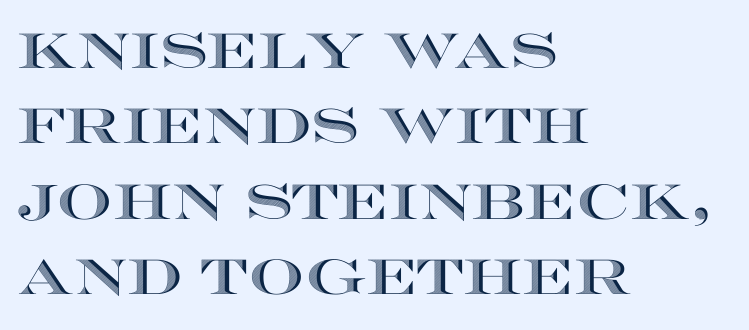
This sample is left-justified, so line endings fall wherever the words run out. Horizontal bands of white between lines are of average thickness. Quick note: not italic, upright. Is the letter spacing exaggerated? No — it looks like the ordinary default. This sample has the flowing, uneven cadence of proportional lettering.
